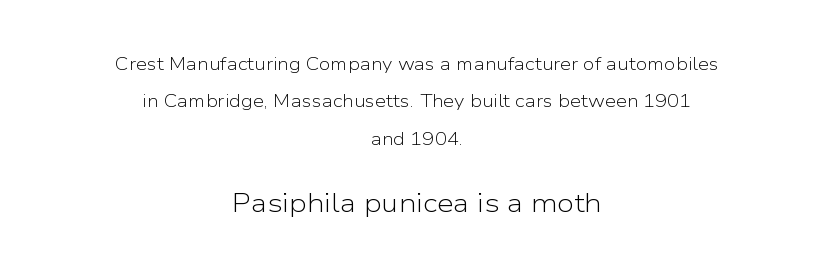
The image shows 27 px text type, upright; set centered, loose line spacing (2.07x), normal letter spacing, not underlined; the second (bottom) block is 1.5x larger.
